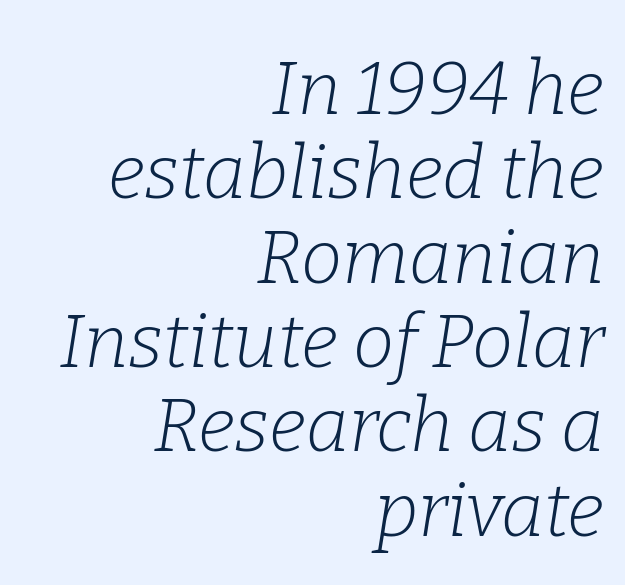
Q: Is the text bold? A: No.
Q: Is the text italic (slanted)? A: Yes, it leans right by about 9 degrees.
Q: Is the typeface a serif or a sans-serif typeface? A: Serif.
Q: Is the text underlined? A: No.
Q: How is the paragraph aligned? A: Right-aligned.
Q: Is the spacing between letters normal or unusually wide? A: Normal.
Q: Is the spacing between lines tight, normal or loose? A: Tight.
Q: Width (condensed, normal, or wide)? A: Normal.
Q: Stroke contrast? A: Low.
Q: x-height? A: Medium.
Q: Monospaced? A: No.
